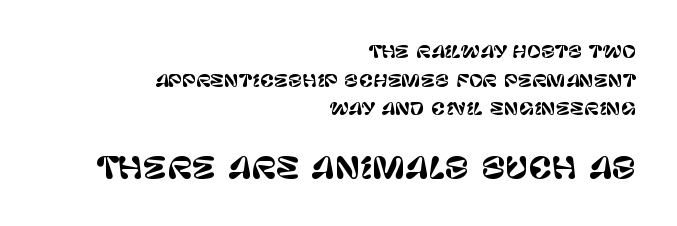
The image shows 29 px sans-serif type; set right-aligned, normal line spacing (1.68x), normal letter spacing, not underlined; the second (bottom) block is 1.71x larger; low stroke contrast and a large x-height.
